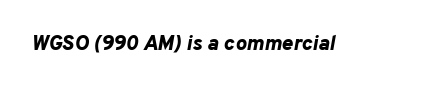
{"italic": "yes", "lean": "right", "slant_degrees": 10, "bold": "yes", "underline": "no", "letter_spacing": "normal", "letter_spacing_em": 0.0, "glyph_px": 21}
